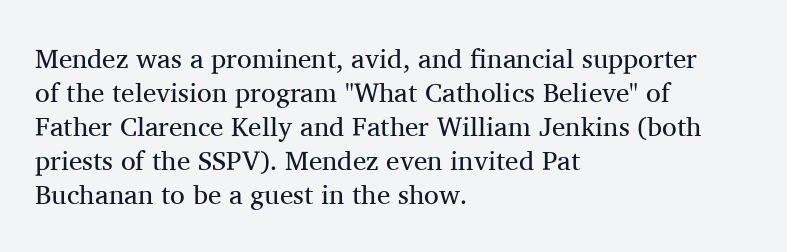
Vertically, the passage feels balanced, rows spaced as you'd expect. The strip under each line holds only bare page. Weight: in the light-to-regular range. Glyph-to-glyph distance matches everyday printed text.
